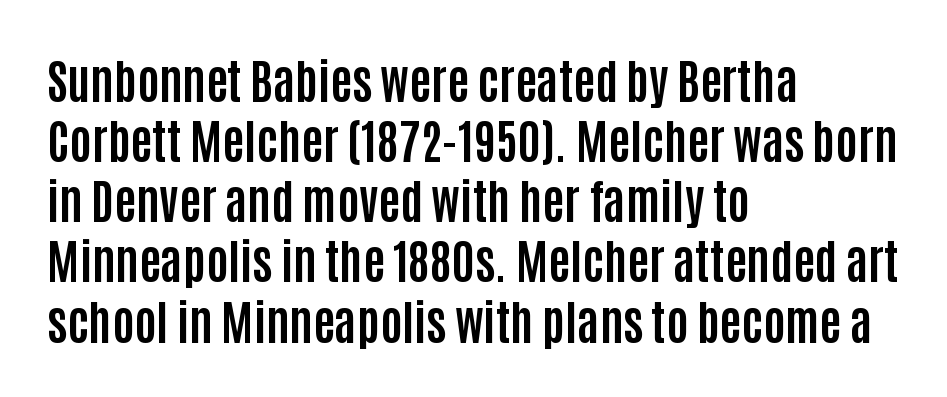
Vertical spacing — default. Stroke terminals: plain, sans-serif. You could not count columns in this text — the font is proportionally spaced. If you drew a line through each stem, it would be perfectly vertical. Is the type bold? Yes — the strokes are clearly thick and heavy. This sample uses plain, unmodified letter spacing.
